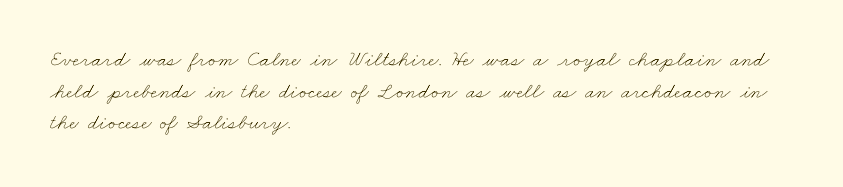
{"bold": "no", "underline": "no", "align": "left", "line_spacing": "normal", "line_spacing_ratio": 1.44, "letter_spacing": "normal", "letter_spacing_em": 0.0, "glyph_px": 22}
